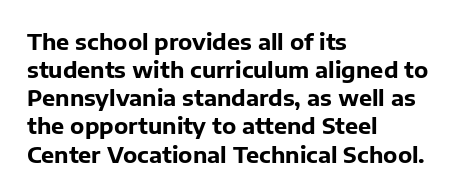
Q: Is the text bold? A: Yes.
Q: Is the text italic (slanted)? A: No, it is upright.
Q: Is the text underlined? A: No.
Q: How is the paragraph aligned? A: Left-aligned.
Q: Is the spacing between letters normal or unusually wide? A: Normal.
Q: Is the spacing between lines tight, normal or loose? A: Normal.
